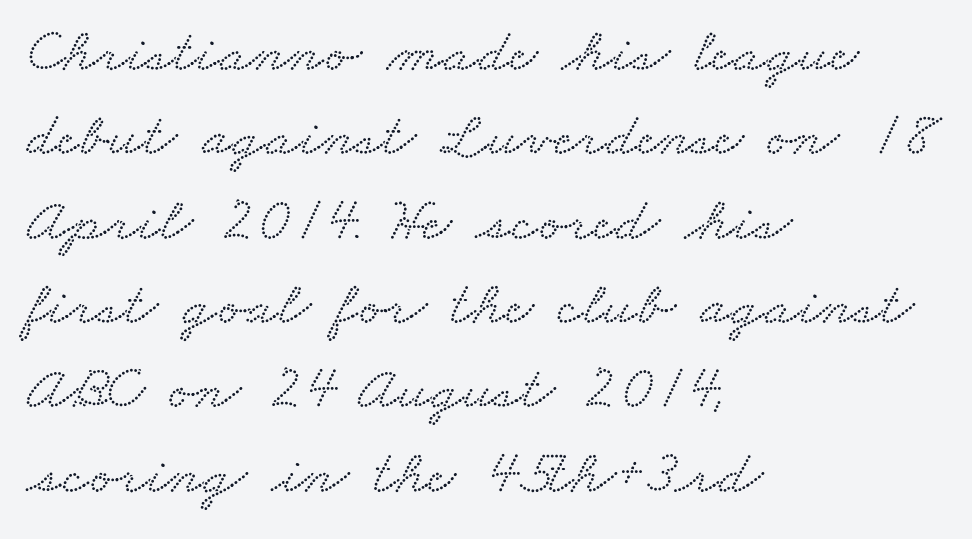
The image shows 62 px wide serif type; set left-aligned, normal line spacing (1.36x), normal letter spacing, not underlined; low stroke contrast and a small x-height.
